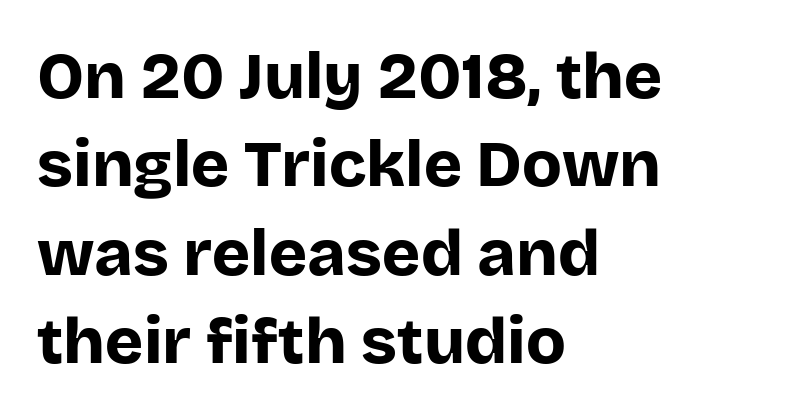
Q: Is the text bold? A: Yes.
Q: Is the text italic (slanted)? A: No, it is upright.
Q: Is the typeface a serif or a sans-serif typeface? A: Sans-serif.
Q: Is the text underlined? A: No.
Q: How is the paragraph aligned? A: Left-aligned.
Q: Is the spacing between letters normal or unusually wide? A: Normal.
Q: Is the spacing between lines tight, normal or loose? A: Normal.
Q: Width (condensed, normal, or wide)? A: Normal.
Q: Stroke contrast? A: Low.
Q: x-height? A: Large.
Q: Monospaced? A: No.
